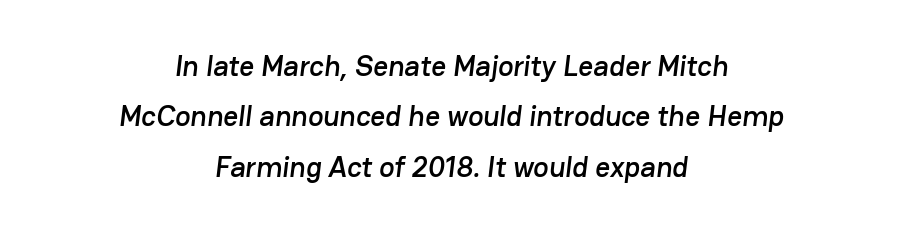
The image shows 29 px sans-serif type; set centered, line spacing 1.74x, normal letter spacing, not underlined; low stroke contrast and a medium x-height.
